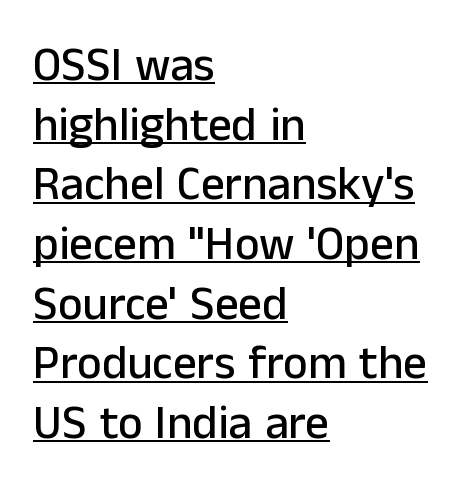
The image shows 47 px sans-serif type, upright; set left-aligned, normal line spacing (1.27x), normal letter spacing, underlined; low stroke contrast and a medium x-height.
